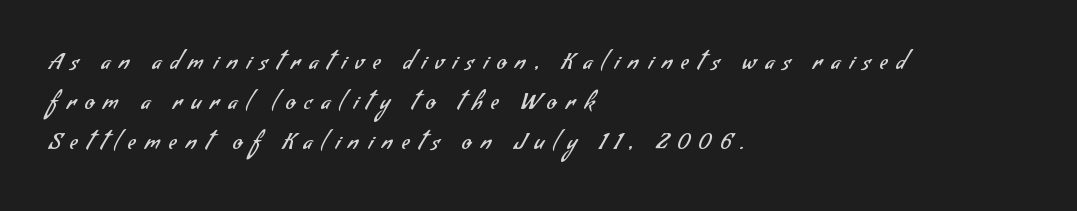
The image shows 22 px text type; set left-aligned, line spacing 1.81x, unusually wide letter spacing (+0.42 em), not underlined.
